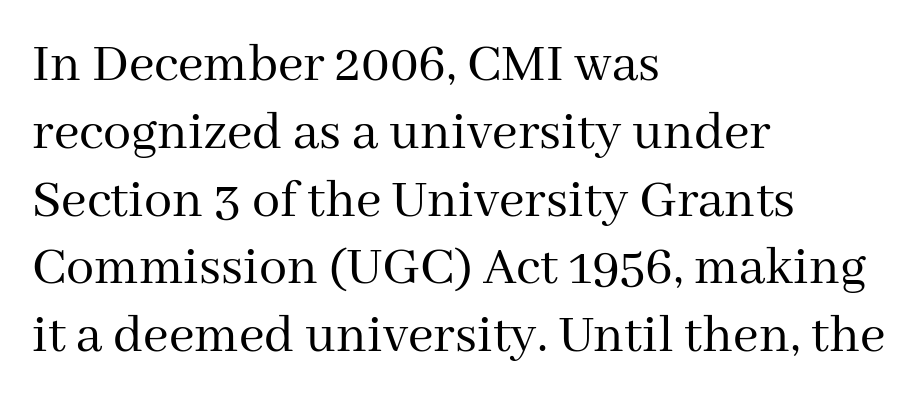
The type family on display is of the serif kind. The lines in this sample share a left origin and differ only in where they stop. The passage shown has conventional tracking throughout. Do the characters align in a grid? No, the font is proportional. No heavy texture on the line: the type isn't bold.
